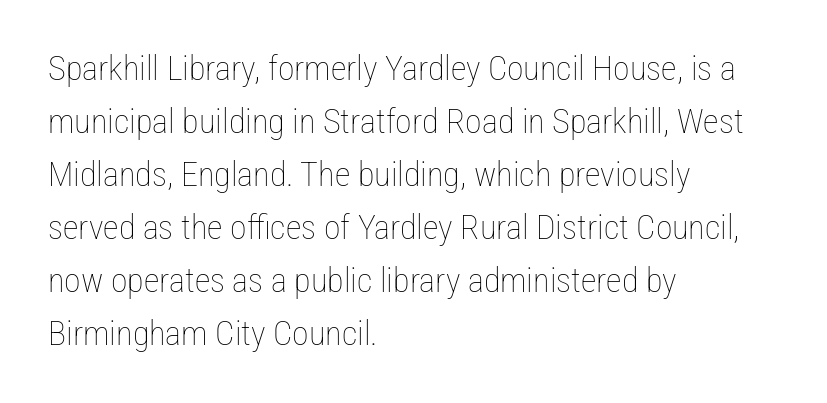
The image shows 34 px thin, condensed type, upright; set left-aligned, normal line spacing (1.56x), normal letter spacing, not underlined; low stroke contrast and a medium x-height.
